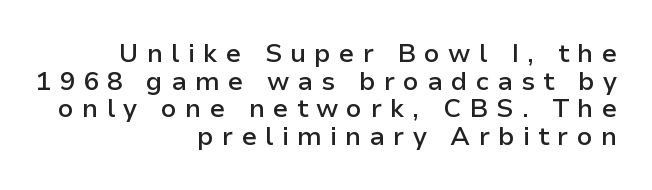
Is there much room between lines? No — they nearly touch. The glyphs are unaccompanied by any horizontal stroke below them. The typesetting leans somewhat heavy: a semibold. You can tell it's not italic because the verticals are truly vertical. The line texture is sparse and dotted thanks to wide tracking. The lines in this sample share a right terminus and differ only in where they begin.
